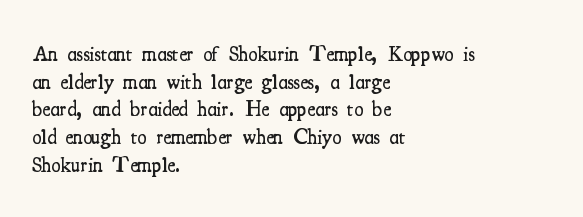
These words are printed semibold, heavier than regular yet not bold. Does the lettering tilt? It doesn't — this is upright. The area under the type is left untouched. Alignment: flush left.
